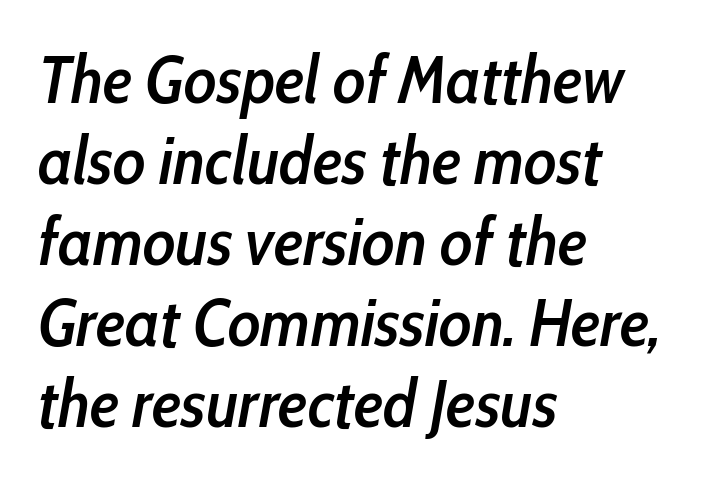
Q: Is the text bold? A: Semi-bold.
Q: Is the text italic (slanted)? A: Yes, it leans right by about 10 degrees.
Q: Is the text underlined? A: No.
Q: How is the paragraph aligned? A: Left-aligned.
Q: Is the spacing between letters normal or unusually wide? A: Normal.
Q: Width (condensed, normal, or wide)? A: Condensed.
Q: Stroke contrast? A: Low.
Q: x-height? A: Medium.
Q: Monospaced? A: No.
